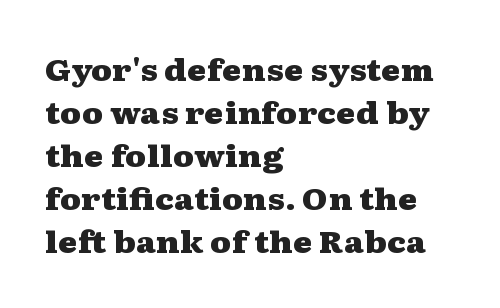
{"serif": "yes", "italic": "no", "bold": "yes", "weight": "heavy", "width": "wide", "stroke_contrast": "medium", "x_height": "medium", "monospaced": "no", "underline": "no", "align": "left", "line_spacing": "normal", "line_spacing_ratio": 1.43, "letter_spacing": "normal", "letter_spacing_em": 0.0, "glyph_px": 30}
